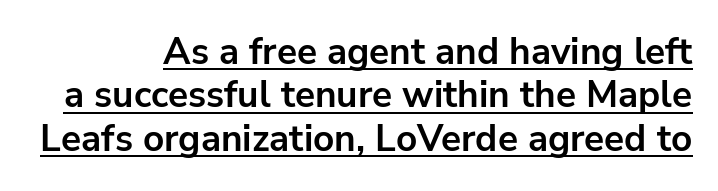
The image shows 37 px bold sans-serif type, upright; set right-aligned, line spacing 1.17x, normal letter spacing, underlined; low stroke contrast and a medium x-height.
